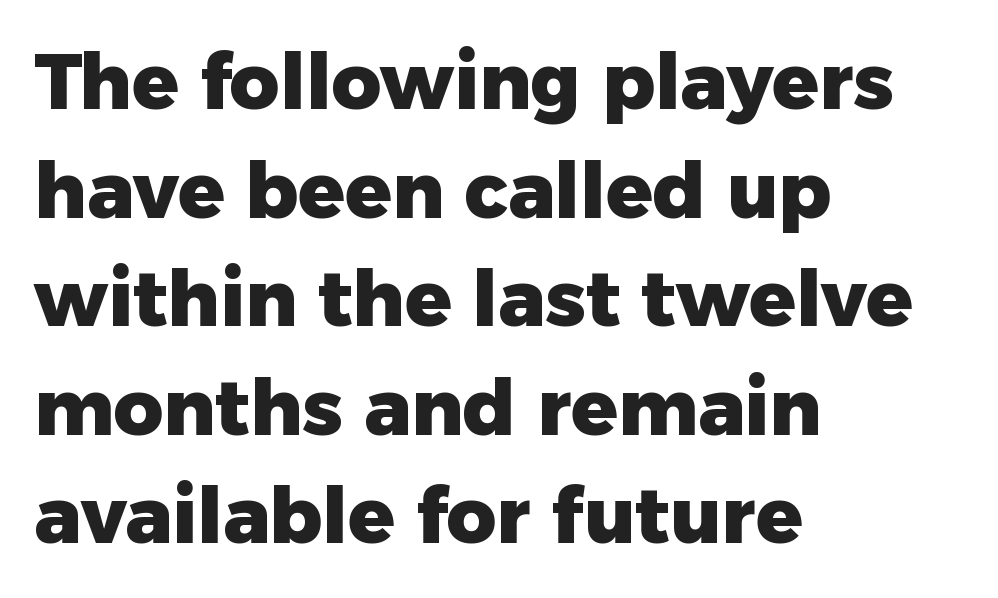
Q: Is the text bold? A: Yes.
Q: Is the text italic (slanted)? A: No, it is upright.
Q: Is the typeface a serif or a sans-serif typeface? A: Sans-serif.
Q: Is the text underlined? A: No.
Q: How is the paragraph aligned? A: Left-aligned.
Q: Is the spacing between letters normal or unusually wide? A: Normal.
Q: Is the spacing between lines tight, normal or loose? A: Normal.
Q: Width (condensed, normal, or wide)? A: Normal.
Q: Stroke contrast? A: Low.
Q: x-height? A: Medium.
Q: Monospaced? A: No.
